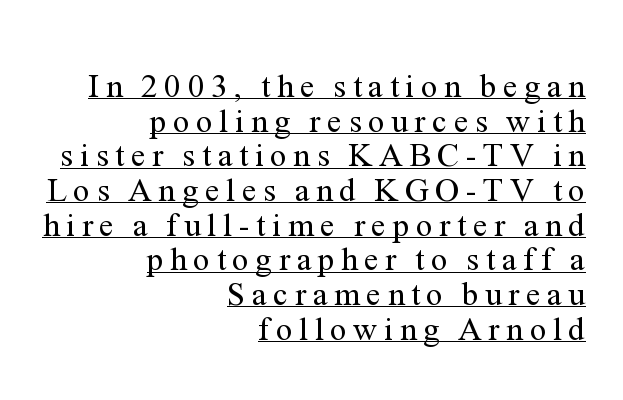
Q: Is the text bold? A: No.
Q: Is the text italic (slanted)? A: No, it is upright.
Q: Is the typeface a serif or a sans-serif typeface? A: Serif.
Q: Is the text underlined? A: Yes.
Q: How is the paragraph aligned? A: Right-aligned.
Q: Is the spacing between letters normal or unusually wide? A: Unusually wide.
Q: Is the spacing between lines tight, normal or loose? A: Tight.
Q: Width (condensed, normal, or wide)? A: Normal.
Q: Stroke contrast? A: Medium.
Q: x-height? A: Medium.
Q: Monospaced? A: No.
